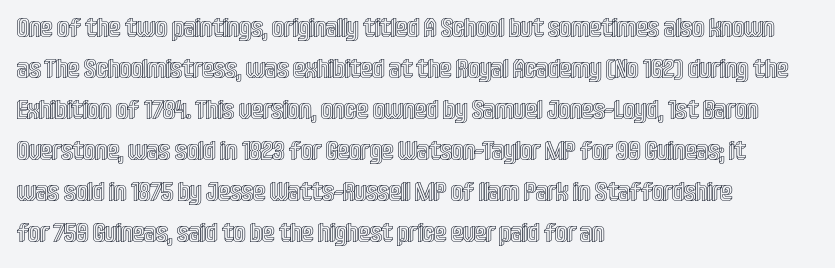
Q: Is the text italic (slanted)? A: No, it is upright.
Q: Is the text underlined? A: No.
Q: How is the paragraph aligned? A: Left-aligned.
Q: Is the spacing between letters normal or unusually wide? A: Normal.
Q: Is the spacing between lines tight, normal or loose? A: Normal.
